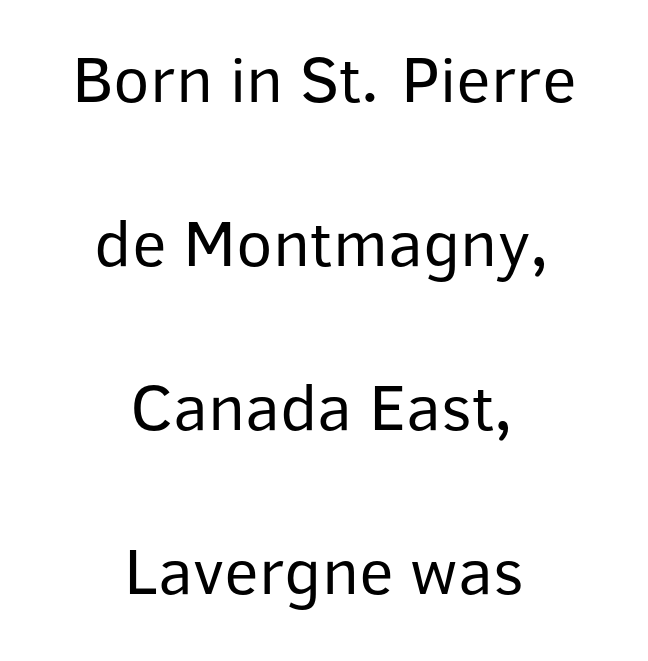
The letterforms sit at book weight or below. Tall strokes in this sample are plumb rather than angled. If you folded the block vertically in half, each line would mirror itself in length. Look at the tracking — it's just the regular setting, nothing added.
